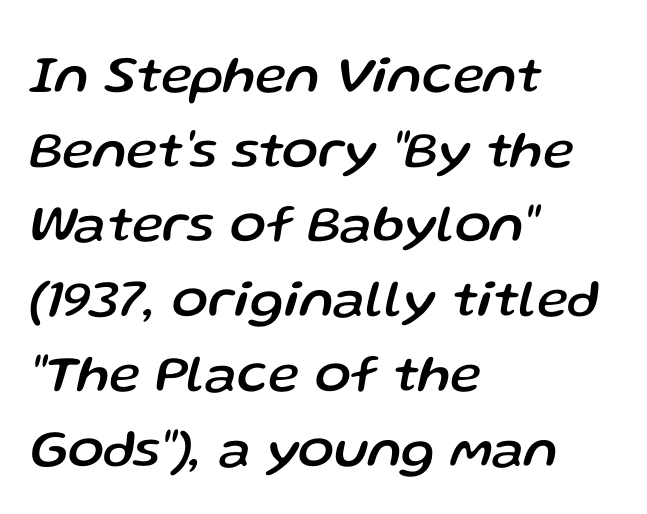
Q: Is the text italic (slanted)? A: Yes, it leans right by about 13 degrees.
Q: Is the text underlined? A: No.
Q: How is the paragraph aligned? A: Left-aligned.
Q: Is the spacing between letters normal or unusually wide? A: Normal.
Q: Is the spacing between lines tight, normal or loose? A: Normal.
Q: Width (condensed, normal, or wide)? A: Normal.
Q: Stroke contrast? A: Low.
Q: x-height? A: Medium.
Q: Monospaced? A: No.
